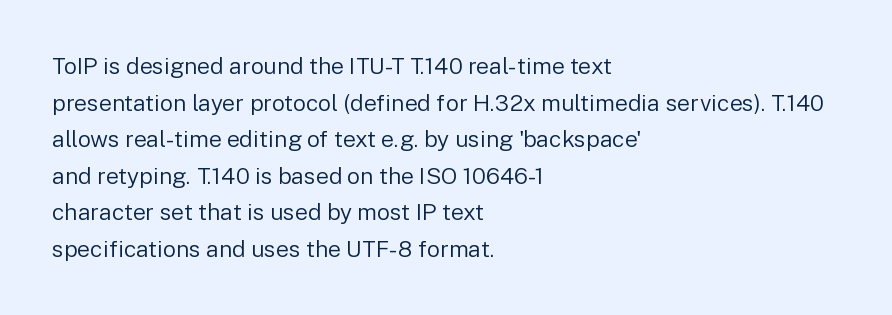
Q: Is the text bold? A: No.
Q: Is the text italic (slanted)? A: No, it is upright.
Q: Is the text underlined? A: No.
Q: How is the paragraph aligned? A: Left-aligned.
Q: Is the spacing between letters normal or unusually wide? A: Normal.
Q: Is the spacing between lines tight, normal or loose? A: Normal.
